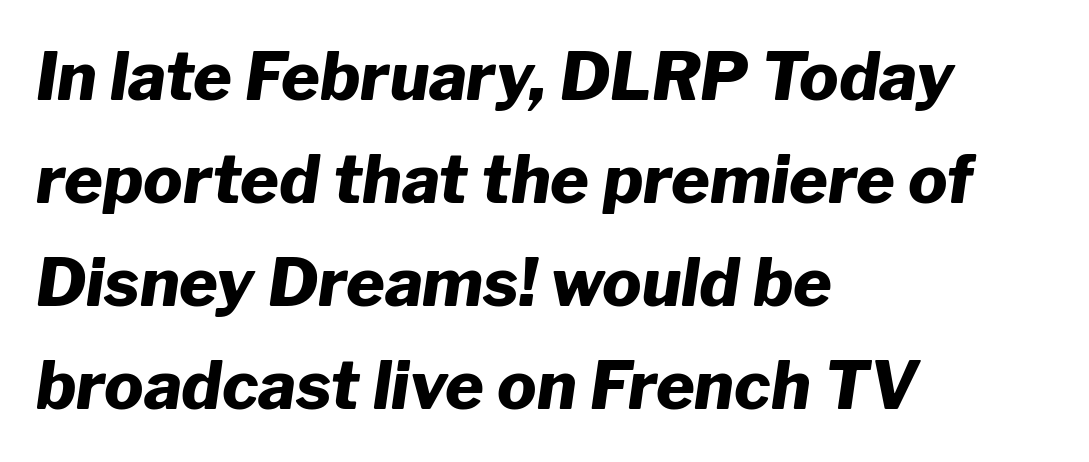
Quick note: italic. Clear beneath every line of the passage. Is the type bold? Yes — the strokes are clearly thick and heavy. Teacher's note: observe the even left margin — that is flush-left alignment.
